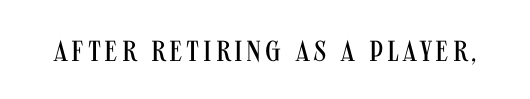
{"serif": "no", "italic": "no", "bold": "no", "weight": "regular", "width": "condensed", "stroke_contrast": "medium", "x_height": "large", "monospaced": "no", "underline": "no", "glyph_px": 29}
